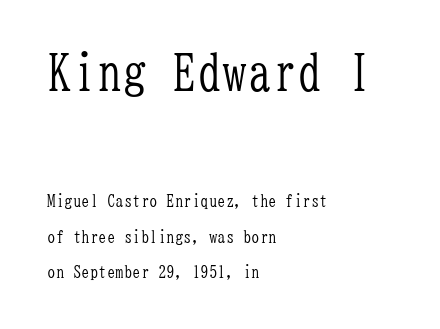
Regarding leading, the lines here are spaced well apart. Where is the straight margin? On the left. Character size in the leading block exceeds that of the trailing block. Characters remain perfectly vertical along every line. The weight would be labelled regular, book, light, or lighter still. Nobody drew a line under any word here.
